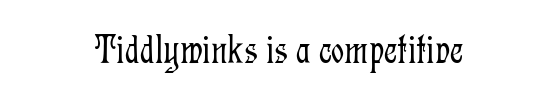
Q: Is the text bold? A: No.
Q: Is the text italic (slanted)? A: No, it is upright.
Q: Is the typeface a serif or a sans-serif typeface? A: Serif.
Q: Is the text underlined? A: No.
Q: Is the spacing between letters normal or unusually wide? A: Normal.
Q: Width (condensed, normal, or wide)? A: Condensed.
Q: Stroke contrast? A: Low.
Q: x-height? A: Medium.
Q: Monospaced? A: No.
